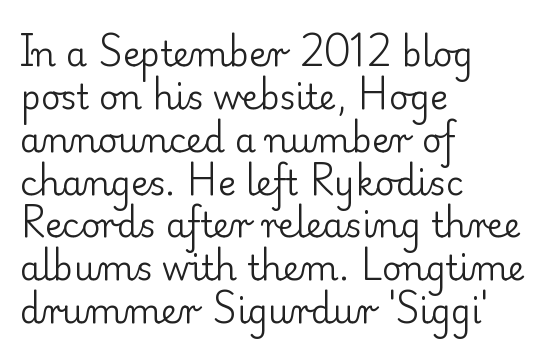
{"serif": "yes", "italic": "no", "bold": "no", "weight": "regular", "width": "normal", "stroke_contrast": "low", "x_height": "small", "monospaced": "no", "underline": "no", "align": "left", "line_spacing": "normal", "line_spacing_ratio": 1.26, "letter_spacing": "normal", "letter_spacing_em": 0.0, "glyph_px": 34}
